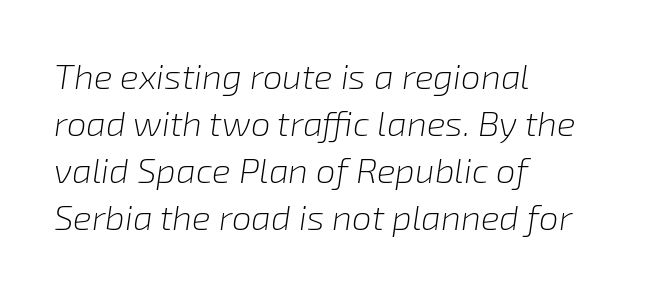
{"italic": "yes", "lean": "right", "slant_degrees": 8, "bold": "no", "weight": "light", "width": "normal", "stroke_contrast": "low", "x_height": "medium", "monospaced": "no", "underline": "no", "align": "left", "line_spacing": "normal", "line_spacing_ratio": 1.34, "letter_spacing": "normal", "letter_spacing_em": 0.0, "glyph_px": 35}
